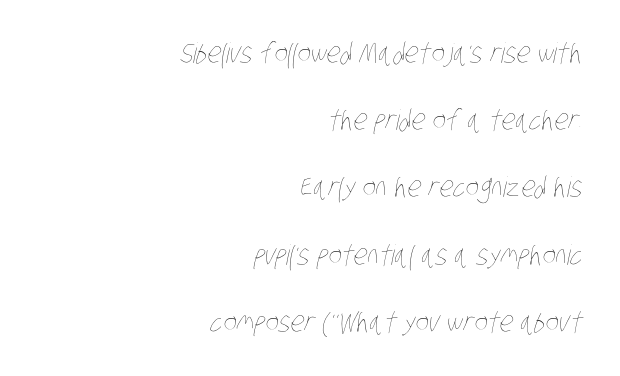
The image shows 28 px thin, condensed type; set right-aligned, loose line spacing (2.4x), normal letter spacing, not underlined; low stroke contrast and a large x-height.
